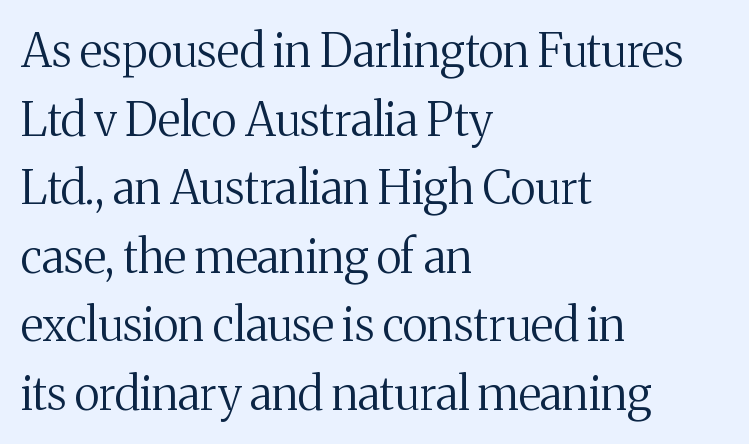
{"serif": "yes", "italic": "no", "bold": "no", "weight": "regular", "width": "normal", "stroke_contrast": "medium", "x_height": "medium", "monospaced": "no", "underline": "no", "align": "left", "line_spacing": "normal", "line_spacing_ratio": 1.49, "letter_spacing": "normal", "letter_spacing_em": 0.0, "glyph_px": 46}
